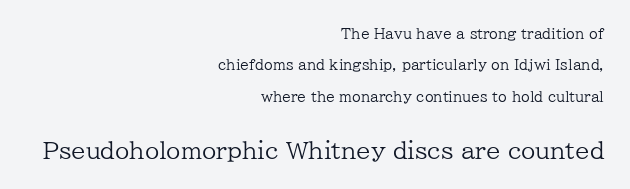
The image shows 23 px text type, upright; set right-aligned, loose line spacing (2.24x), normal letter spacing, not underlined; the second (bottom) block is 1.64x larger.
